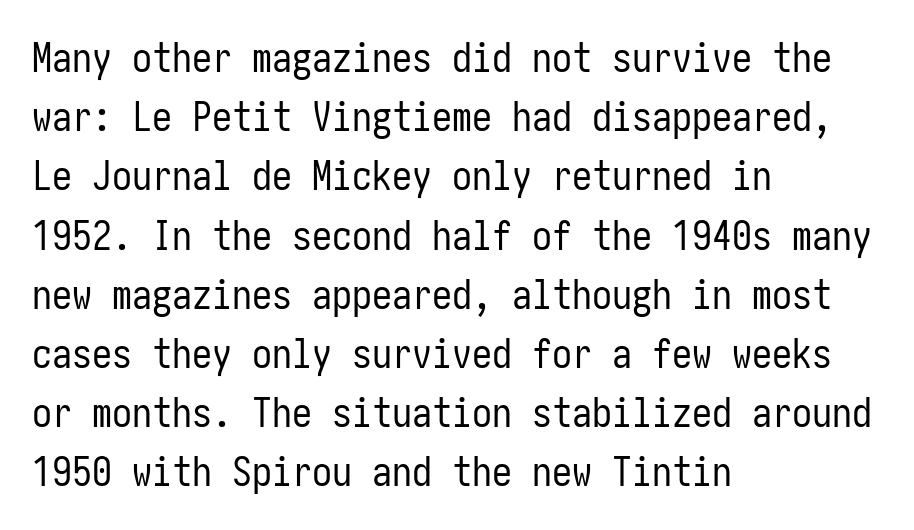
{"serif": "no", "italic": "no", "bold": "no", "weight": "regular", "width": "condensed", "stroke_contrast": "low", "x_height": "medium", "underline": "no", "align": "left", "line_spacing": "normal", "line_spacing_ratio": 1.48, "letter_spacing": "normal", "letter_spacing_em": 0.0, "glyph_px": 40}
